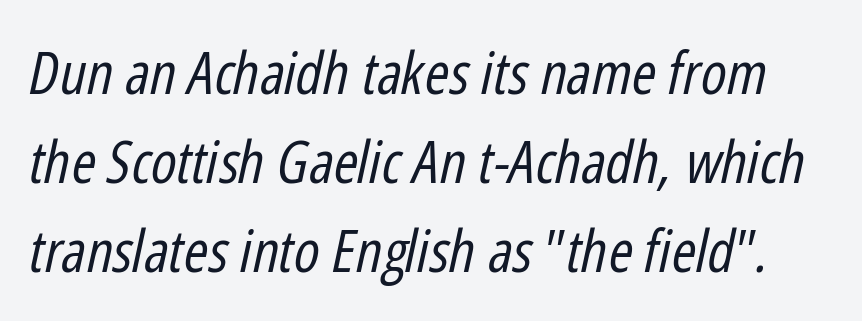
Nobody touched the tracking dial on this one. The letters advance in unequal steps, a hallmark of proportional type. The strokes carry an ordinary text weight at most. The block of text has a typical density, with ordinary space between rows. Quick note: italic.
